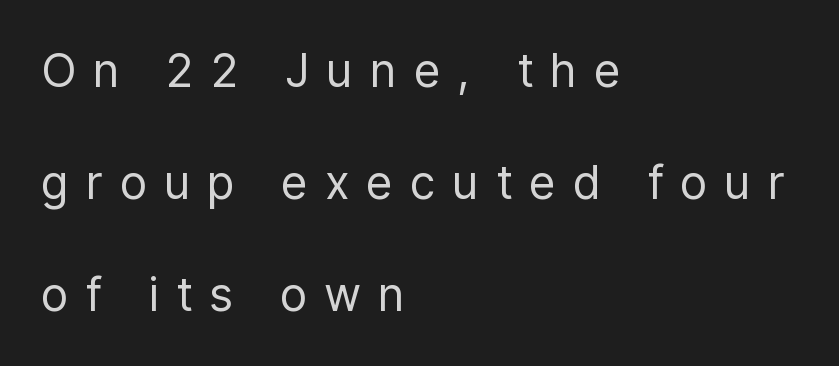
Each new line begins a long way beneath the previous one. The letterforms stand isolated, each surrounded by extra space. Do the characters align in a grid? No, the font is proportional. Tall strokes in this sample are plumb rather than angled. Lines of text with bare space underneath. Vertical stems look standard width or narrower in stroke.
